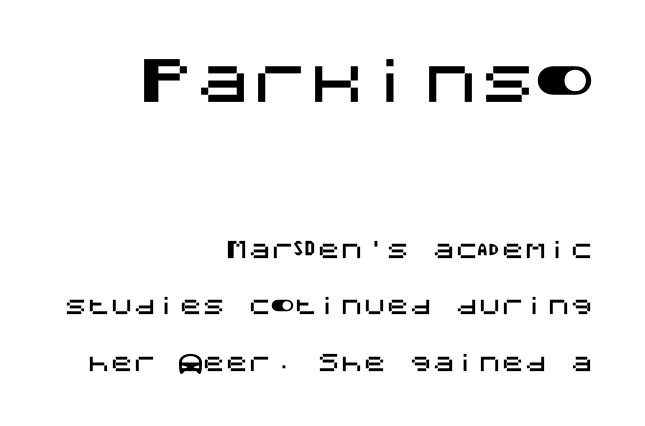
{"serif": "no", "italic": "no", "width": "normal", "stroke_contrast": "medium", "x_height": "large", "underline": "no", "align": "right", "line_spacing": "loose", "line_spacing_ratio": 2.46, "letter_spacing": "normal", "letter_spacing_em": 0.0, "larger_block": "first", "size_ratio": 2.48, "glyph_px": 57}
